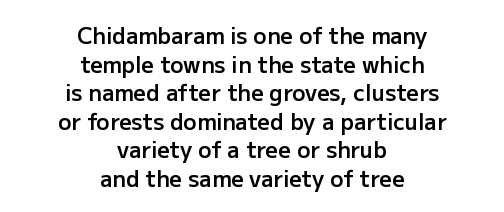
Q: Is the text bold? A: Semi-bold.
Q: Is the text italic (slanted)? A: No, it is upright.
Q: Is the text underlined? A: No.
Q: How is the paragraph aligned? A: Centered.
Q: Is the spacing between letters normal or unusually wide? A: Normal.
Q: Is the spacing between lines tight, normal or loose? A: Normal.
